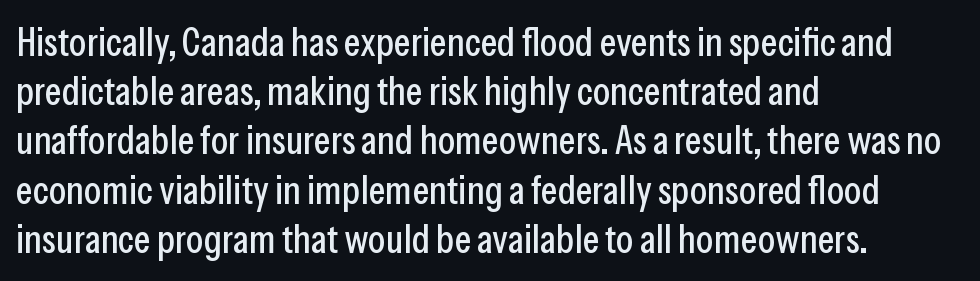
Q: Is the text italic (slanted)? A: No, it is upright.
Q: Is the typeface a serif or a sans-serif typeface? A: Sans-serif.
Q: Is the text underlined? A: No.
Q: How is the paragraph aligned? A: Left-aligned.
Q: Is the spacing between letters normal or unusually wide? A: Normal.
Q: Width (condensed, normal, or wide)? A: Condensed.
Q: Stroke contrast? A: Low.
Q: x-height? A: Medium.
Q: Monospaced? A: No.
